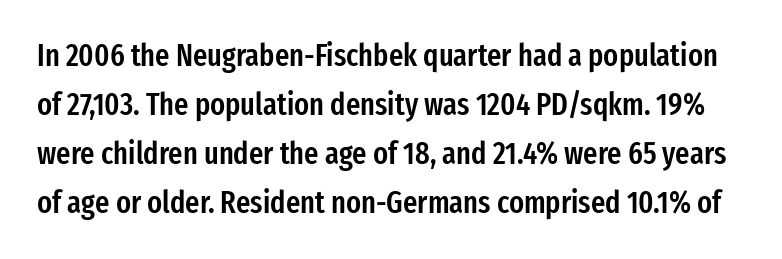
Q: Is the text bold? A: Semi-bold.
Q: Is the text italic (slanted)? A: No, it is upright.
Q: Is the typeface a serif or a sans-serif typeface? A: Sans-serif.
Q: Is the text underlined? A: No.
Q: Is the spacing between letters normal or unusually wide? A: Normal.
Q: Is the spacing between lines tight, normal or loose? A: Normal.
Q: Width (condensed, normal, or wide)? A: Condensed.
Q: Stroke contrast? A: Low.
Q: x-height? A: Medium.
Q: Monospaced? A: No.
